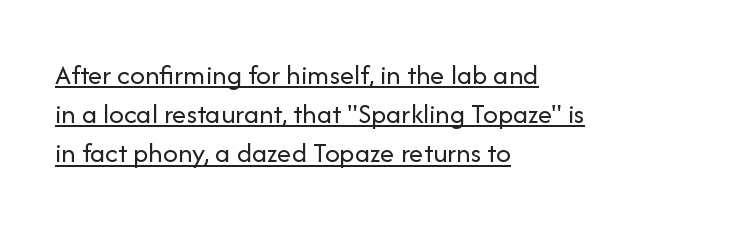
{"serif": "no", "italic": "no", "bold": "no", "weight": "regular", "width": "normal", "stroke_contrast": "low", "x_height": "medium", "monospaced": "no", "underline": "yes", "align": "left", "line_spacing": "normal", "line_spacing_ratio": 1.35, "letter_spacing": "normal", "letter_spacing_em": 0.0, "glyph_px": 29}
